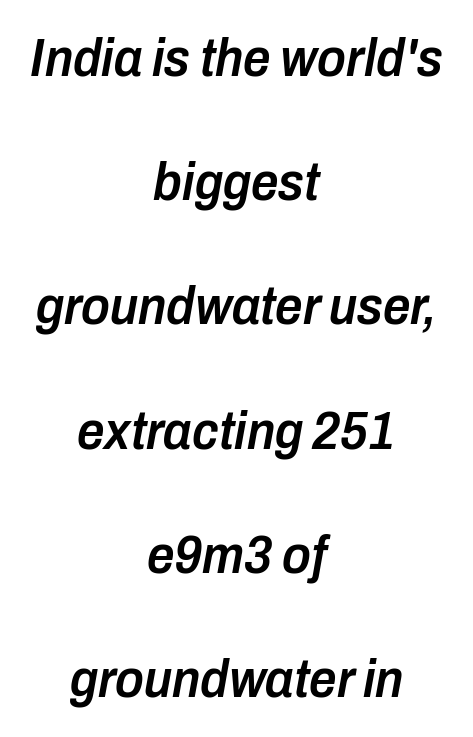
{"italic": "yes", "lean": "right", "slant_degrees": 10, "bold": "semi", "weight": "semibold", "width": "condensed", "stroke_contrast": "low", "x_height": "medium", "monospaced": "no", "underline": "no", "align": "center", "line_spacing": "loose", "line_spacing_ratio": 2.3, "letter_spacing": "normal", "letter_spacing_em": 0.0, "glyph_px": 54}
